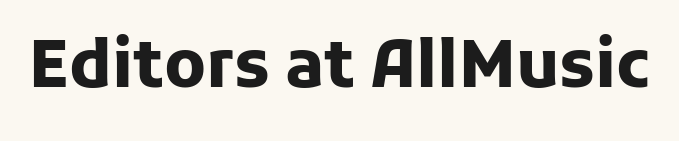
You could not count columns in this text — the font is proportionally spaced. The words here are not underlined. The face used here is a sans, in the tradition of grotesques and geometrics. A roman cut, with each character standing at attention. These words are printed bold, with thick strokes throughout. Each word holds together tightly as a unit, with standard inter-letter gaps.
